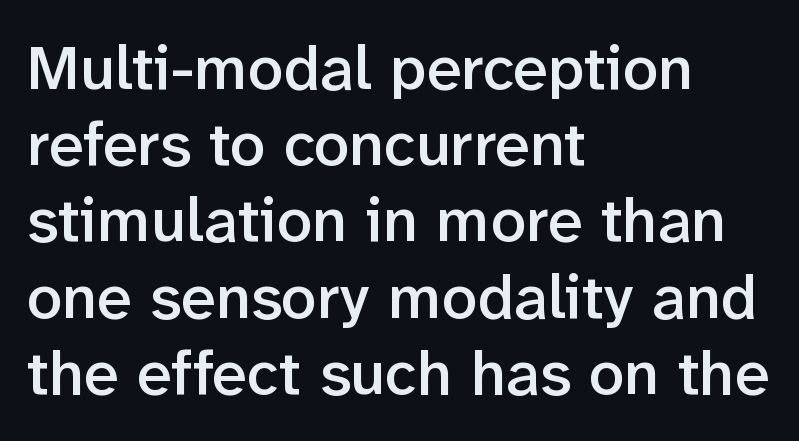
Q: Is the text bold? A: Semi-bold.
Q: Is the text italic (slanted)? A: No, it is upright.
Q: Is the typeface a serif or a sans-serif typeface? A: Sans-serif.
Q: Is the text underlined? A: No.
Q: How is the paragraph aligned? A: Left-aligned.
Q: Is the spacing between letters normal or unusually wide? A: Normal.
Q: Width (condensed, normal, or wide)? A: Normal.
Q: Stroke contrast? A: Low.
Q: x-height? A: Medium.
Q: Monospaced? A: No.
